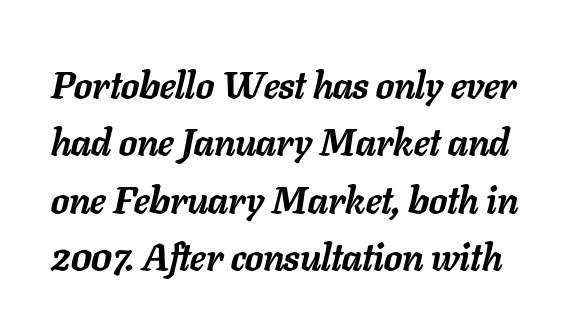
The area under the type is left untouched. Slanted lettering throughout. Normally led — the rows are evenly, conventionally spaced. The horizontal fit of the characters is conventional and even. Proportional: the letters do not fall into vertical columns. Set as a true bold cut, around the 700 mark.
